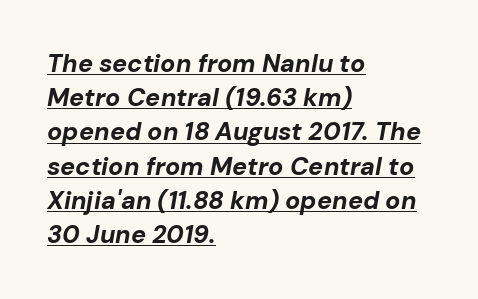
There is no visible air inserted between adjacent glyphs. There's an unmistakable incline to the writing here. What weight is shown? A full bold with thick strokes. Quick note: interline space is typical. Casual observation: everything's shoved over to the left. Underlining? Definitely there.
